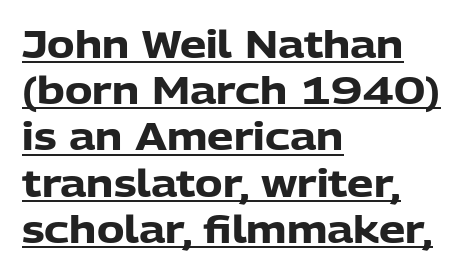
Q: Is the text bold? A: Yes.
Q: Is the text italic (slanted)? A: No, it is upright.
Q: Is the typeface a serif or a sans-serif typeface? A: Sans-serif.
Q: Is the text underlined? A: Yes.
Q: How is the paragraph aligned? A: Left-aligned.
Q: Is the spacing between letters normal or unusually wide? A: Normal.
Q: Is the spacing between lines tight, normal or loose? A: Normal.
Q: Width (condensed, normal, or wide)? A: Normal.
Q: Stroke contrast? A: Low.
Q: x-height? A: Medium.
Q: Monospaced? A: No.
